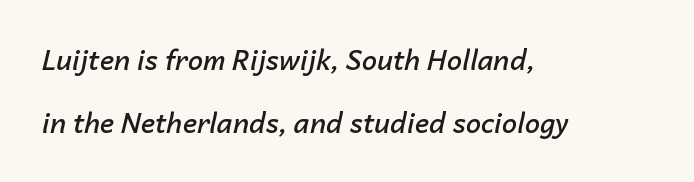
The image shows 27 px text type, italic (leaning right); set left-aligned, loose line spacing (2.35x), normal letter spacing, not underlined.
